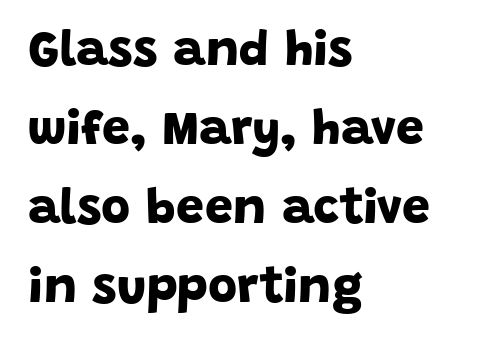
The words here are not underlined. Which margin do the lines hug? The left one — the right edge is uneven. Check where the strokes stop: nothing finishes them off — pure sans. In terms of letterspacing, this is plain default setting. Stroke thickness is high; the sample reads as a true bold.
